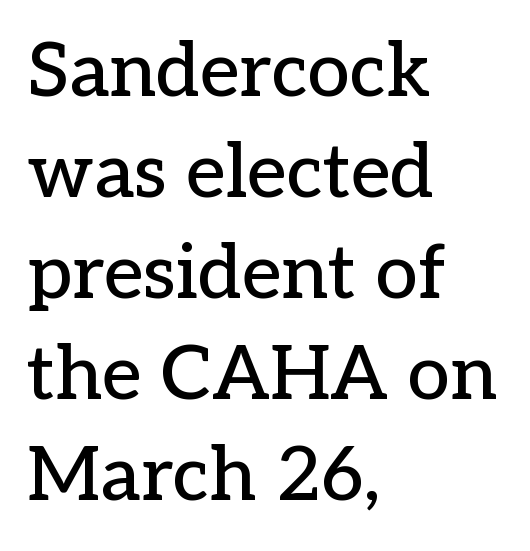
Students, note that the glyphs here touch the page at normal intervals. Caption: multi-line text, flush left, ragged right. A typesetter would label this face a serif. The space beneath each line is pristine and unruled.
